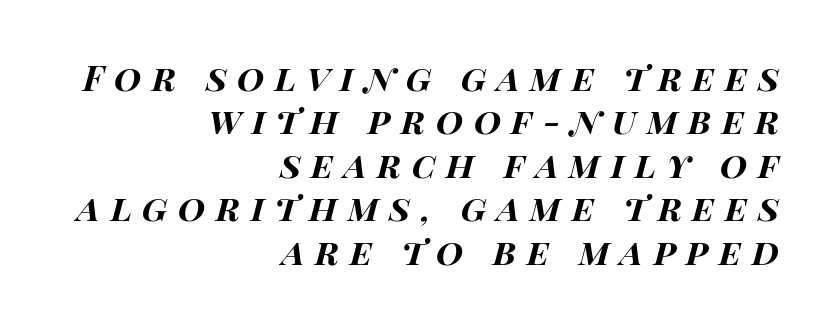
{"italic": "yes", "lean": "right", "slant_degrees": 15, "bold": "yes", "weight": "bold", "width": "wide", "stroke_contrast": "high", "x_height": "large", "monospaced": "no", "underline": "no", "align": "right", "line_spacing_ratio": 1.24, "letter_spacing": "wide", "letter_spacing_em": 0.3, "glyph_px": 35}
